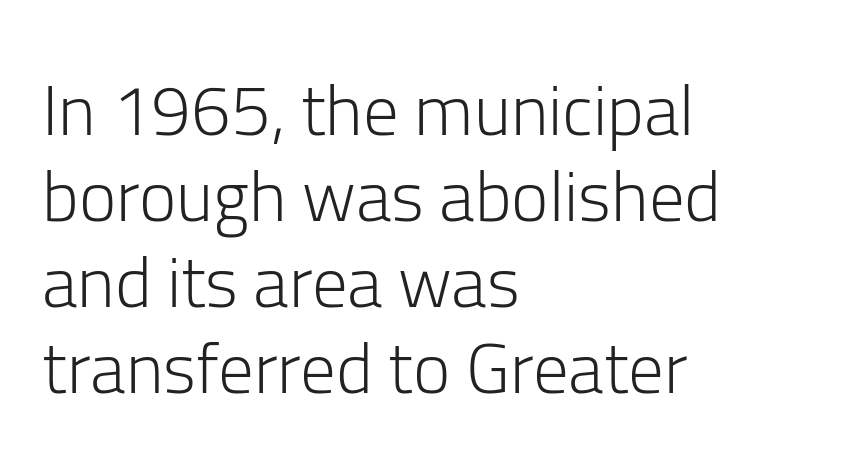
Q: Is the text bold? A: No.
Q: Is the text italic (slanted)? A: No, it is upright.
Q: Is the typeface a serif or a sans-serif typeface? A: Sans-serif.
Q: Is the text underlined? A: No.
Q: How is the paragraph aligned? A: Left-aligned.
Q: Is the spacing between letters normal or unusually wide? A: Normal.
Q: Width (condensed, normal, or wide)? A: Normal.
Q: Stroke contrast? A: Low.
Q: x-height? A: Medium.
Q: Monospaced? A: No.
